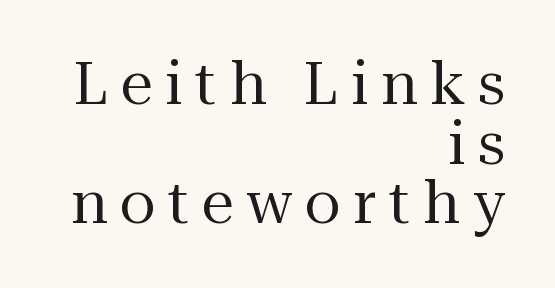
{"serif": "yes", "italic": "no", "bold": "no", "weight": "regular", "width": "normal", "stroke_contrast": "medium", "x_height": "medium", "monospaced": "no", "underline": "no", "align": "right", "line_spacing": "tight", "line_spacing_ratio": 1.01, "letter_spacing": "wide", "letter_spacing_em": 0.21, "glyph_px": 59}
